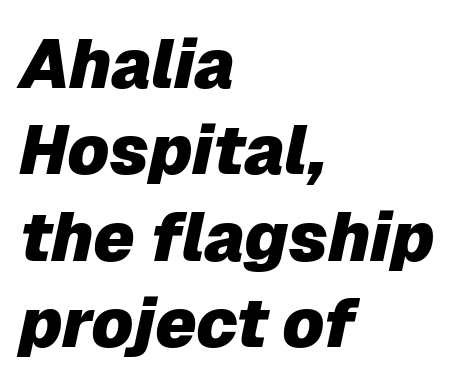
{"italic": "yes", "lean": "right", "slant_degrees": 12, "bold": "yes", "weight": "heavy", "width": "normal", "stroke_contrast": "low", "x_height": "medium", "monospaced": "no", "underline": "no", "align": "left", "line_spacing": "normal", "line_spacing_ratio": 1.27, "letter_spacing": "normal", "letter_spacing_em": 0.0, "glyph_px": 68}
